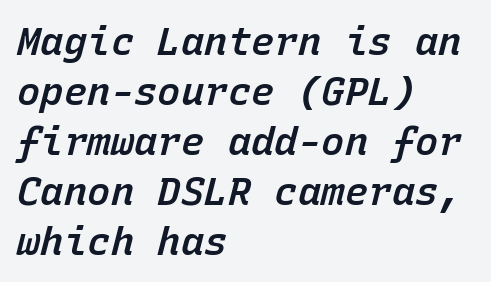
Looks like terminal output: every glyph gets an equal slot. Characters follow at the spacing the type designer built in. Clear beneath every line of the passage. Bold? Not quite — semibold, heavier than regular but stopping short. The vertical gap from one line to the next is medium. The text carries the slant typical of an italic or oblique font.
